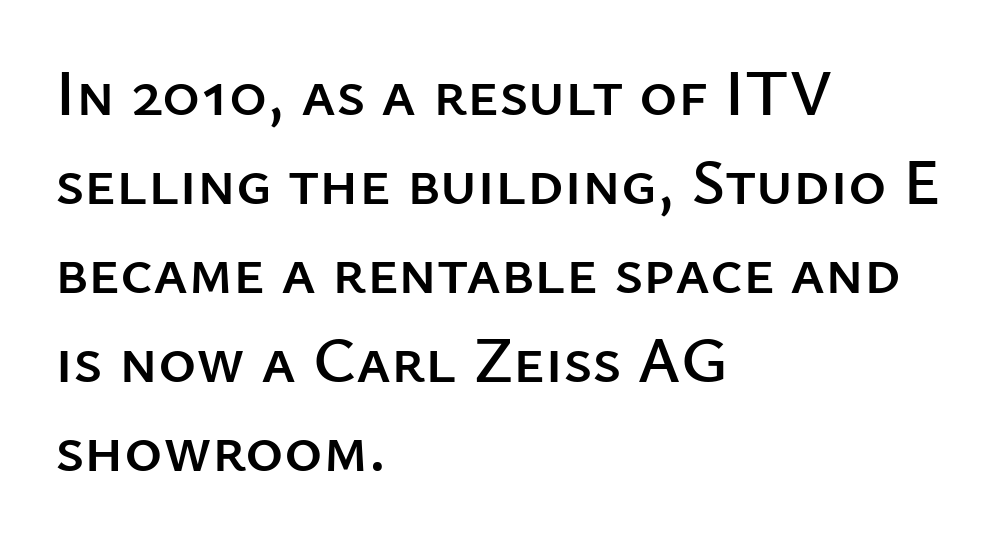
A typesetter would call this leading conventional body-copy spacing. The letters stand upright; this is a roman face. A classic flush-left, rag-right setting is used for this passage. The passage shown is not underscored anywhere. To sum up the face: it is a sans, with no serifs.
